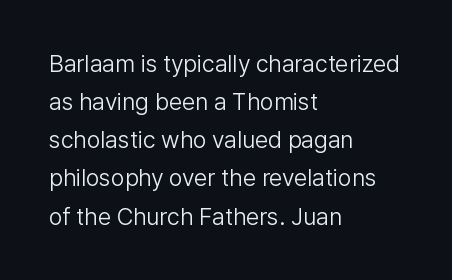
Q: Is the text bold? A: No.
Q: Is the text italic (slanted)? A: No, it is upright.
Q: Is the text underlined? A: No.
Q: How is the paragraph aligned? A: Left-aligned.
Q: Is the spacing between letters normal or unusually wide? A: Normal.
Q: Is the spacing between lines tight, normal or loose? A: Normal.
